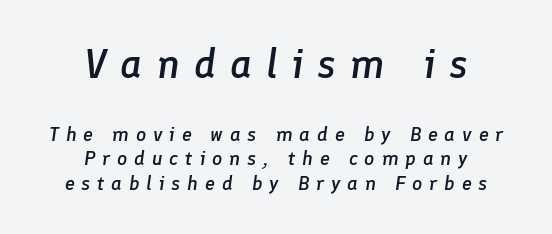
The image shows 41 px semibold type, italic (leaning right); set centered, line spacing 1.22x, unusually wide letter spacing (+0.34 em), not underlined; the first (top) block is 2.05x larger; low stroke contrast and a medium x-height.
